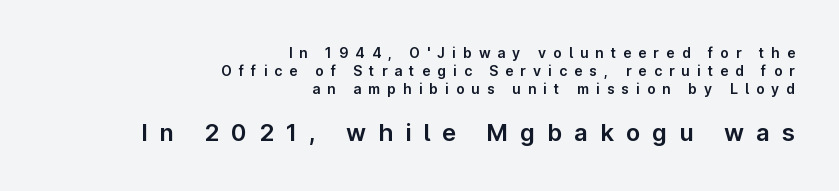
The paragraph shown leans on its right margin. Bare-footed words on every line. There is plenty of visible air inserted between adjacent glyphs. No italicization has been applied; the sample stays upright. Visually, the bottom section dominates because its glyphs are scaled up. Leading matches the norm, producing a regular column.
